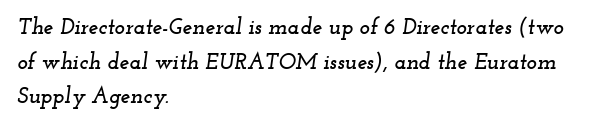
Q: Is the text italic (slanted)? A: Yes, it leans right by about 12 degrees.
Q: Is the text underlined? A: No.
Q: How is the paragraph aligned? A: Left-aligned.
Q: Is the spacing between letters normal or unusually wide? A: Normal.
Q: Is the spacing between lines tight, normal or loose? A: Normal.
